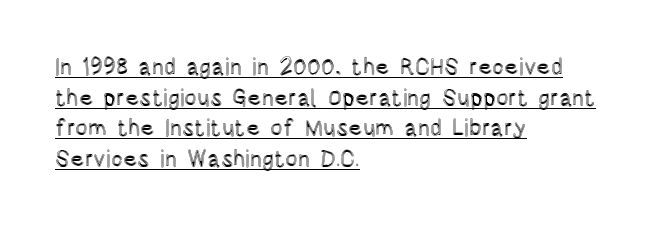
Words appear dense and cohesive because spacing is normal. Designer's note — italics off, roman on. A baseline rule has been typeset under these characters. Compared with typical paragraphs, the rows here are spaced about the same. Which margin do the lines hug? The left one — the right edge is uneven.
